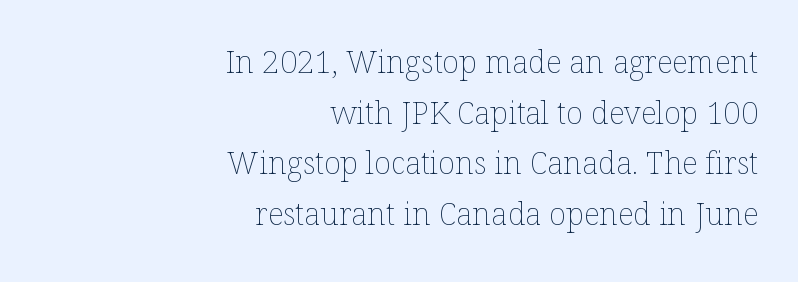
{"italic": "no", "bold": "no", "weight": "thin", "width": "normal", "stroke_contrast": "low", "x_height": "medium", "monospaced": "no", "underline": "no", "align": "right", "line_spacing": "normal", "line_spacing_ratio": 1.63, "letter_spacing": "normal", "letter_spacing_em": 0.0, "glyph_px": 31}
